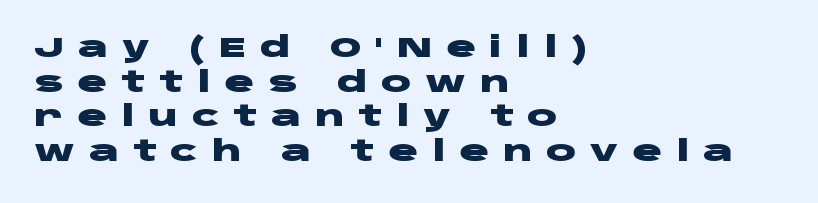
{"serif": "no", "italic": "no", "bold": "yes", "weight": "heavy", "width": "wide", "stroke_contrast": "low", "x_height": "large", "monospaced": "no", "underline": "no", "align": "left", "line_spacing_ratio": 1.24, "letter_spacing": "wide", "letter_spacing_em": 0.49, "glyph_px": 28}
